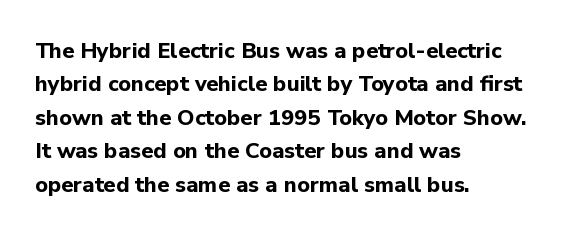
Q: Is the text bold? A: Yes.
Q: Is the text italic (slanted)? A: No, it is upright.
Q: Is the text underlined? A: No.
Q: How is the paragraph aligned? A: Left-aligned.
Q: Is the spacing between letters normal or unusually wide? A: Normal.
Q: Is the spacing between lines tight, normal or loose? A: Normal.
